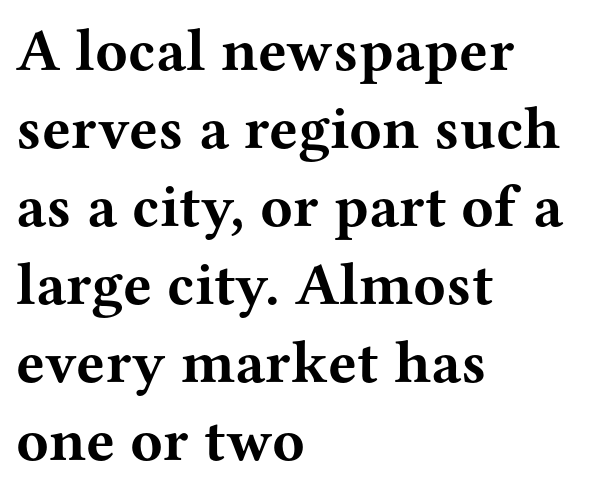
This rendering uses left alignment, leaving the right contour irregular. Unmarked baselines from the first word to the last. Students, note that the glyphs here touch the page at normal intervals. The rendering uses natural spacing where letterforms have individual widths. Stroke thickness is high; the sample reads as a true bold. A typesetter would label this face a serif.
